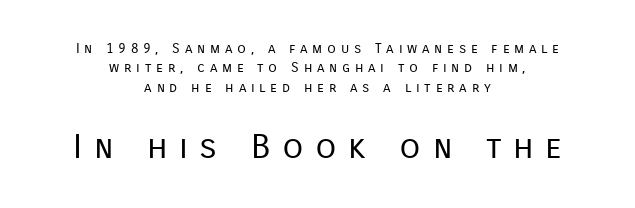
Q: Is the text bold? A: No.
Q: Is the text italic (slanted)? A: No, it is upright.
Q: Is the typeface a serif or a sans-serif typeface? A: Sans-serif.
Q: Is the text underlined? A: No.
Q: How is the paragraph aligned? A: Centered.
Q: Is the spacing between letters normal or unusually wide? A: Unusually wide.
Q: Is the spacing between lines tight, normal or loose? A: Normal.
Q: Which block of text is set in a larger size, the first (top) or the second (bottom)? A: The second (bottom) one.
Q: Width (condensed, normal, or wide)? A: Normal.
Q: Stroke contrast? A: Low.
Q: x-height? A: Medium.
Q: Monospaced? A: No.
